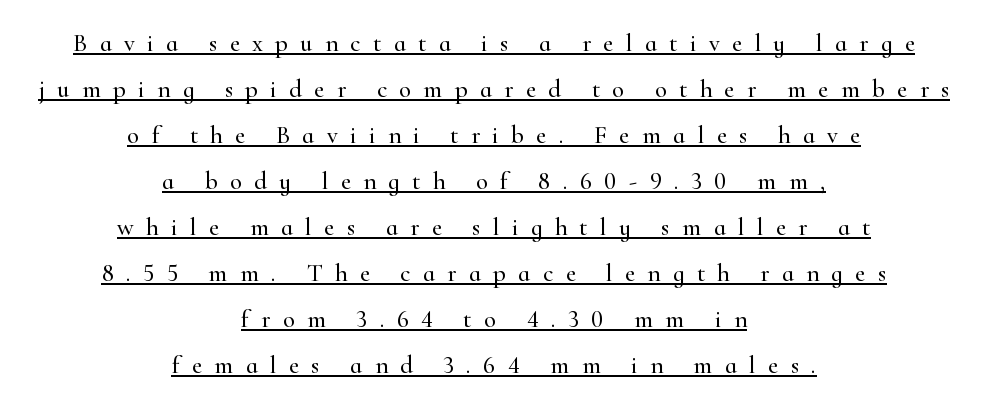
Q: Is the text italic (slanted)? A: No, it is upright.
Q: Is the text underlined? A: Yes.
Q: How is the paragraph aligned? A: Centered.
Q: Is the spacing between letters normal or unusually wide? A: Unusually wide.
